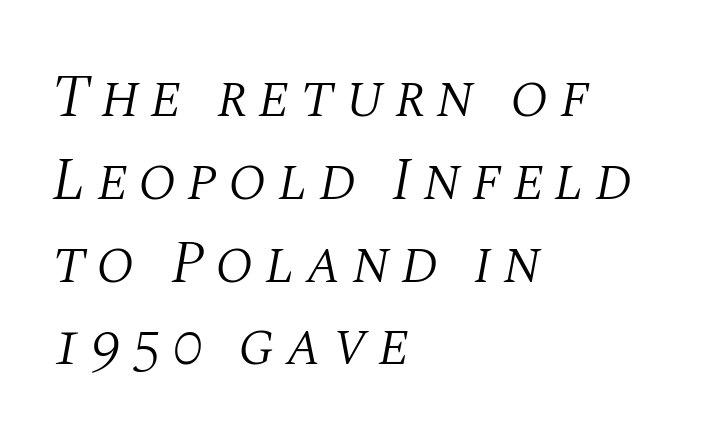
The passage shown leans; its letterforms are oblique. The cut favours lightness, reaching ordinary text weight at its darkest. Casual observation: everything's shoved over to the left. Each row of text sits above clean, open space.
